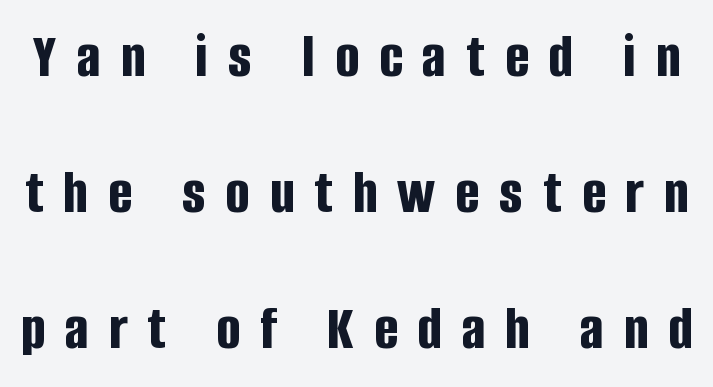
The passage shown is typeset with a sans-serif family. This block would shrink considerably if given ordinary leading; it's expanded now. Posture: vertical. Substantial extra tracking has been applied to these lines. Anything drawn beneath the words? Only blank space.
